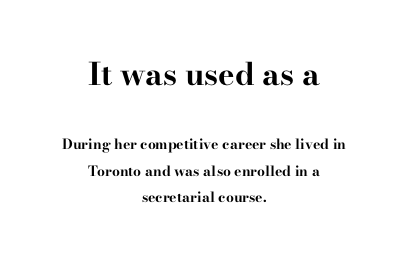
{"serif": "yes", "italic": "no", "bold": "yes", "weight": "bold", "width": "wide", "stroke_contrast": "high", "x_height": "small", "monospaced": "no", "underline": "no", "align": "center", "line_spacing_ratio": 1.89, "letter_spacing": "normal", "letter_spacing_em": 0.0, "larger_block": "first", "size_ratio": 2.21, "glyph_px": 31}
